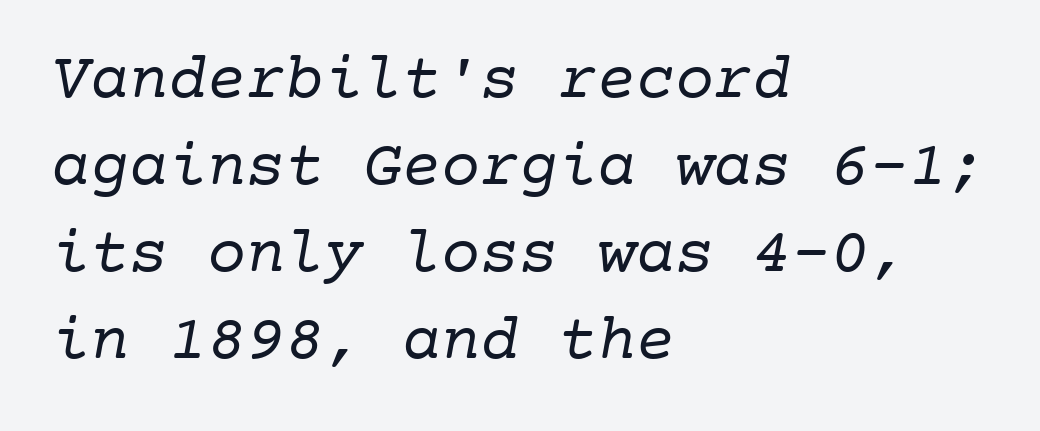
{"serif": "yes", "bold": "no", "weight": "regular", "width": "normal", "stroke_contrast": "low", "x_height": "medium", "monospaced": "yes", "underline": "no", "align": "left", "line_spacing": "normal", "line_spacing_ratio": 1.34, "letter_spacing": "normal", "letter_spacing_em": 0.0, "glyph_px": 65}
